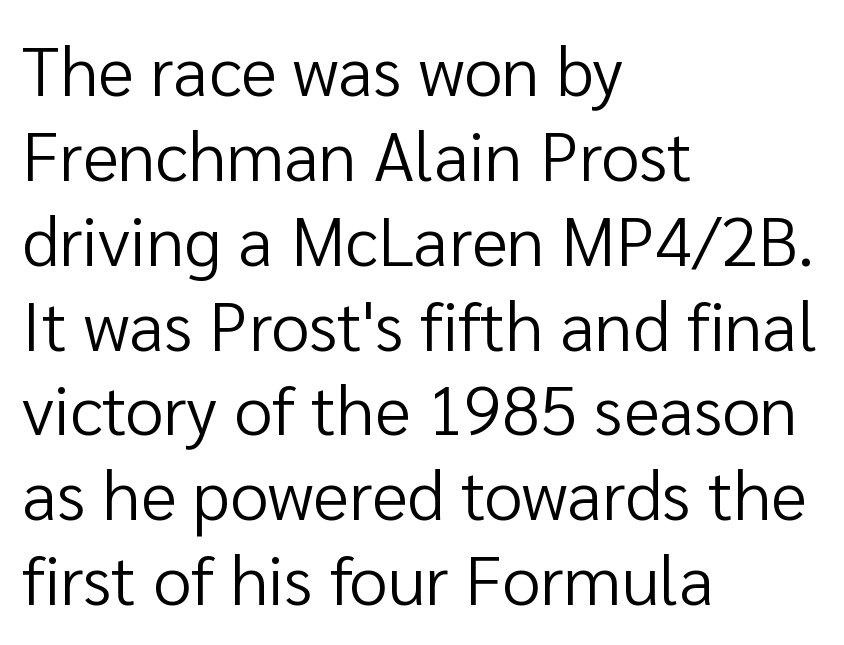
{"serif": "no", "italic": "no", "bold": "no", "weight": "regular", "width": "normal", "stroke_contrast": "low", "x_height": "medium", "monospaced": "no", "underline": "no", "align": "left", "line_spacing_ratio": 1.23, "letter_spacing": "normal", "letter_spacing_em": 0.0, "glyph_px": 69}
